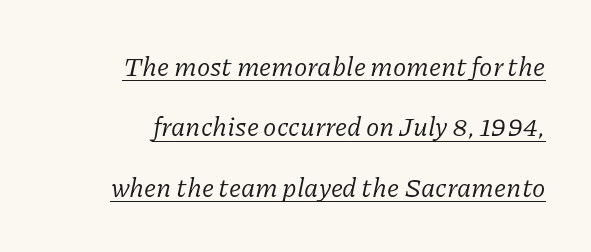
{"italic": "yes", "lean": "right", "slant_degrees": 11, "bold": "no", "underline": "yes", "align": "right", "line_spacing": "loose", "line_spacing_ratio": 2.24, "letter_spacing": "normal", "letter_spacing_em": 0.0, "glyph_px": 27}
